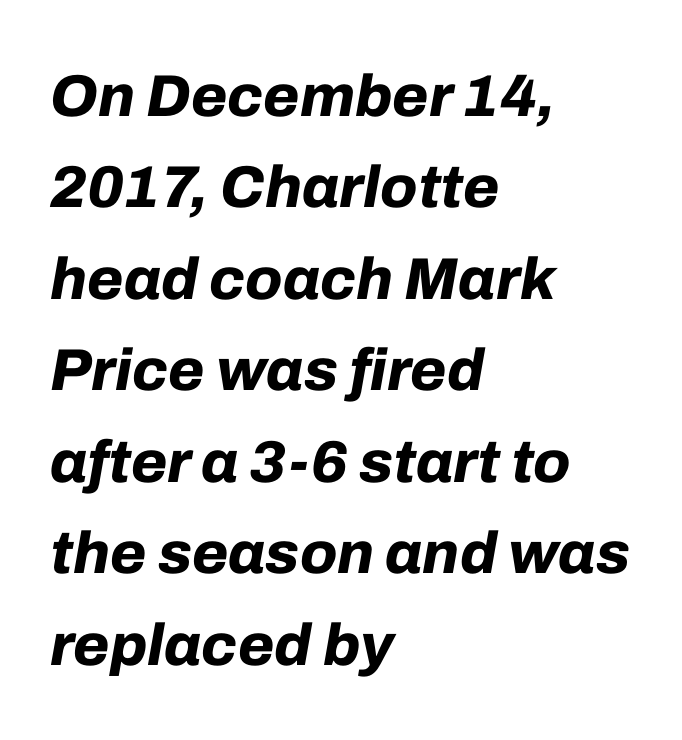
{"italic": "yes", "lean": "right", "slant_degrees": 10, "bold": "yes", "weight": "bold", "width": "normal", "stroke_contrast": "low", "x_height": "medium", "monospaced": "no", "underline": "no", "align": "left", "line_spacing": "normal", "line_spacing_ratio": 1.55, "letter_spacing": "normal", "letter_spacing_em": 0.0, "glyph_px": 59}
